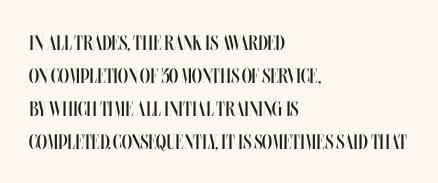
The image shows 21 px text type, upright; set left-aligned, normal line spacing (1.57x), normal letter spacing, not underlined.
